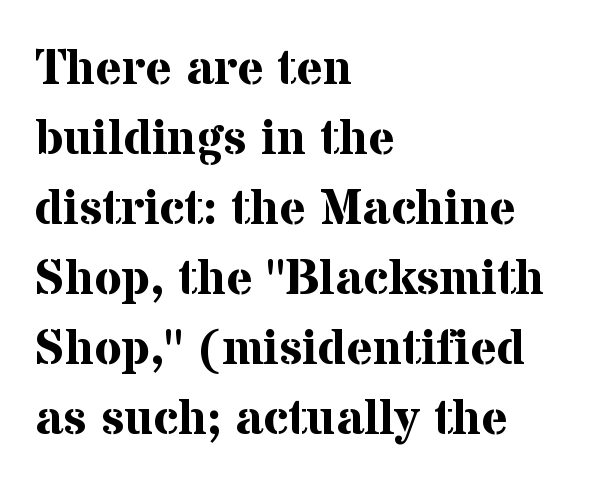
{"serif": "yes", "italic": "no", "bold": "yes", "weight": "bold", "width": "normal", "stroke_contrast": "medium", "x_height": "medium", "monospaced": "no", "underline": "no", "align": "left", "line_spacing": "normal", "line_spacing_ratio": 1.4, "letter_spacing": "normal", "letter_spacing_em": 0.0, "glyph_px": 50}
